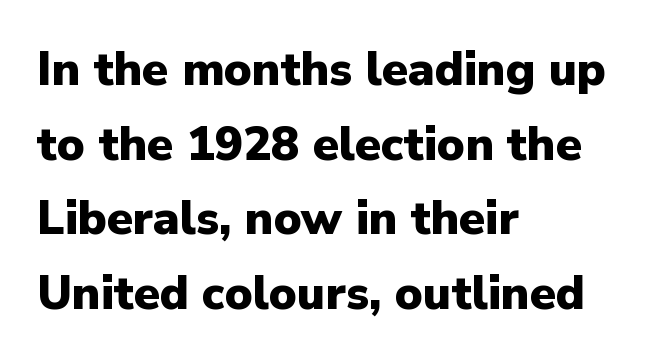
Casual observation: everything's shoved over to the left. Words float on clear page, feet unadorned. A dark, heavy texture on the line: the type is bold. Every character sits straight up, as roman type does. If you measured baseline to baseline, you'd find a middling distance.
